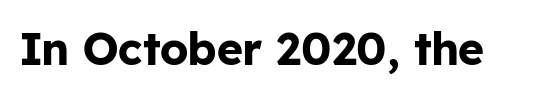
Students, note that the glyphs here touch the page at normal intervals. Varying glyph widths throughout — classic text-font behaviour. Typographically, this falls in the sans-serif category. Thick stems and heavy bowls — unmistakably bold. The letters stand straight up with perfectly vertical stems. The zone under the glyphs is completely vacant.
